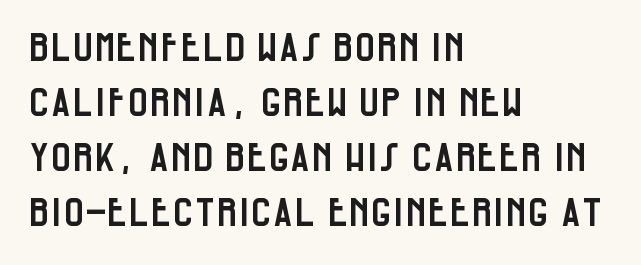
{"serif": "no", "italic": "no", "width": "condensed", "stroke_contrast": "low", "x_height": "large", "monospaced": "no", "underline": "no", "align": "left", "line_spacing": "normal", "line_spacing_ratio": 1.41, "letter_spacing": "normal", "letter_spacing_em": 0.0, "glyph_px": 39}
